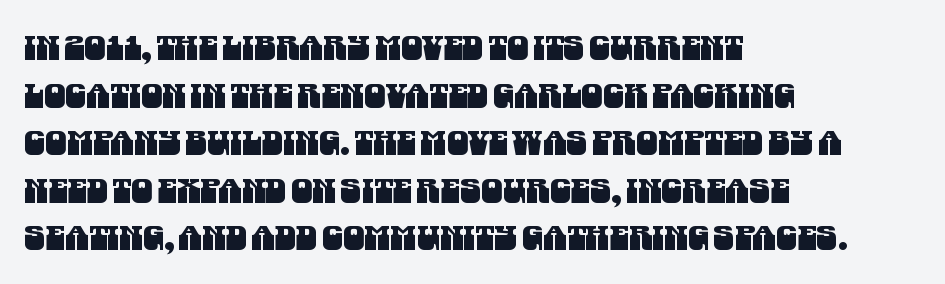
Think of a printed novel: that variable character pitch is what you see here. The letters carry no serifs — their stems end cleanly without finishing strokes. Has an underline been added? It has not. Normally led — the rows are evenly, conventionally spaced.
